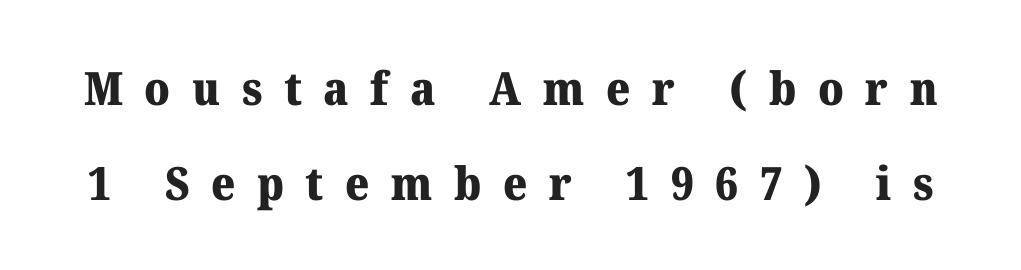
Airy leading. A typesetter would mark this as roman, not italic. Here the designer chose a conventional face with non-uniform glyph widths. Heavy-handed strokes throughout: this text is bold. Caption: expanded tracking, letters set apart.
